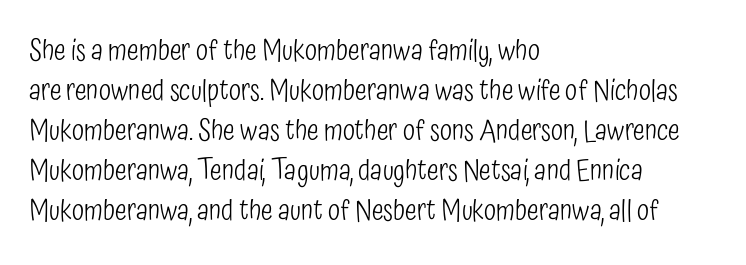
No extra ink here — the face is not bold. A typesetter would call this zero additional tracking. The specimen reads as upright at a glance. Serifs: no, the terminals of the letterforms are clean.
